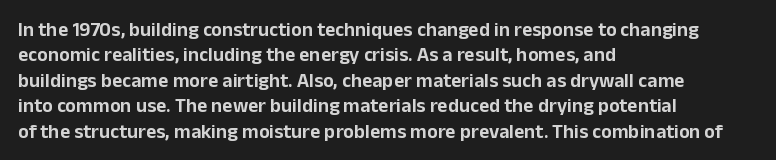
{"italic": "no", "underline": "no", "align": "left", "line_spacing": "normal", "line_spacing_ratio": 1.27, "letter_spacing": "normal", "letter_spacing_em": 0.0, "glyph_px": 20}
